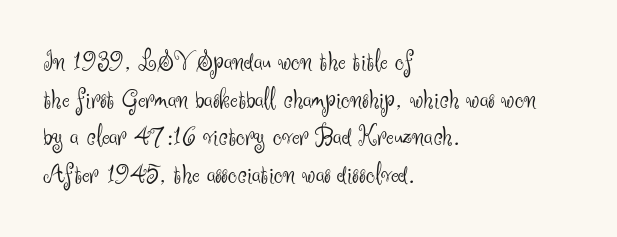
Tracking here is standard; glyphs follow each other at the usual distance. Looks like regular typesetting: each glyph gets only the width it needs. Each new line begins a customary step beneath the previous one. Ink coverage per letter is moderate at most. The text was rendered using a sans face with plain stroke endings. Is the block centered? No — it sits flush against the left margin.
